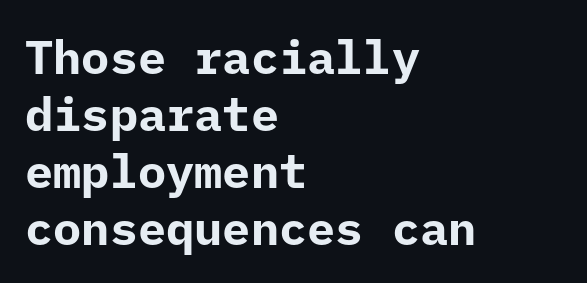
The image shows 47 px bold sans-serif type, upright, monospaced; set left-aligned, line spacing 1.21x, normal letter spacing, not underlined; low stroke contrast and a medium x-height.
